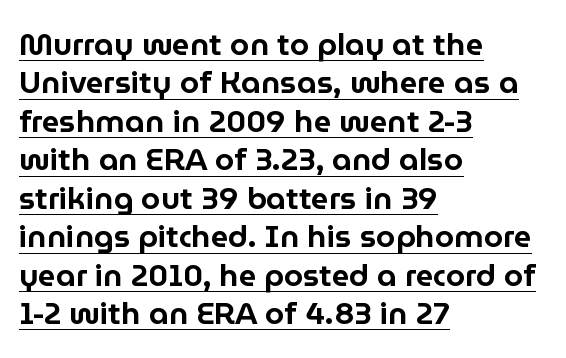
Q: Is the text italic (slanted)? A: No, it is upright.
Q: Is the typeface a serif or a sans-serif typeface? A: Sans-serif.
Q: Is the text underlined? A: Yes.
Q: How is the paragraph aligned? A: Left-aligned.
Q: Is the spacing between letters normal or unusually wide? A: Normal.
Q: Width (condensed, normal, or wide)? A: Normal.
Q: Stroke contrast? A: Low.
Q: x-height? A: Medium.
Q: Monospaced? A: No.
